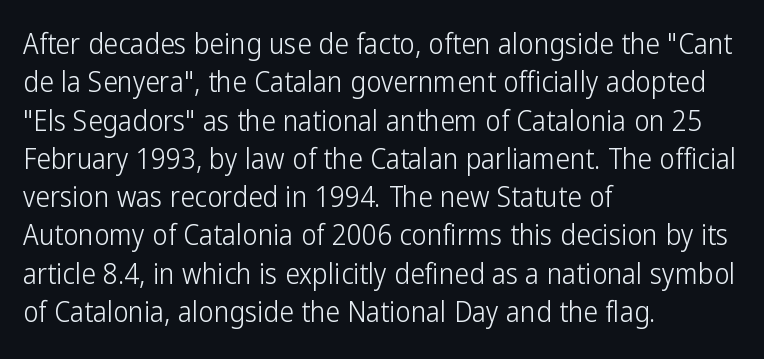
The image shows 29 px light, condensed sans-serif type, upright; set left-aligned, normal line spacing (1.32x), normal letter spacing, not underlined; low stroke contrast and a medium x-height.
